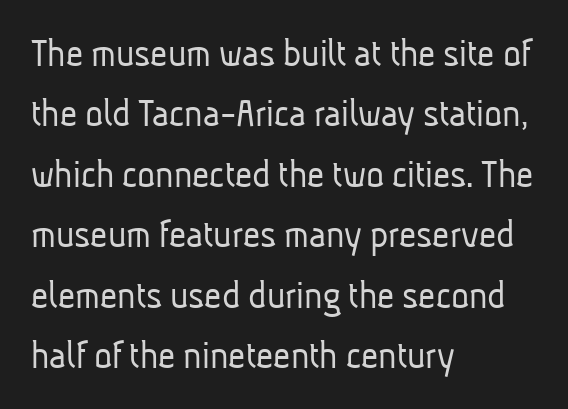
Q: Is the text bold? A: No.
Q: Is the typeface a serif or a sans-serif typeface? A: Sans-serif.
Q: Is the text underlined? A: No.
Q: How is the paragraph aligned? A: Left-aligned.
Q: Is the spacing between letters normal or unusually wide? A: Normal.
Q: Is the spacing between lines tight, normal or loose? A: Normal.
Q: Width (condensed, normal, or wide)? A: Condensed.
Q: Stroke contrast? A: Low.
Q: x-height? A: Medium.
Q: Monospaced? A: No.
